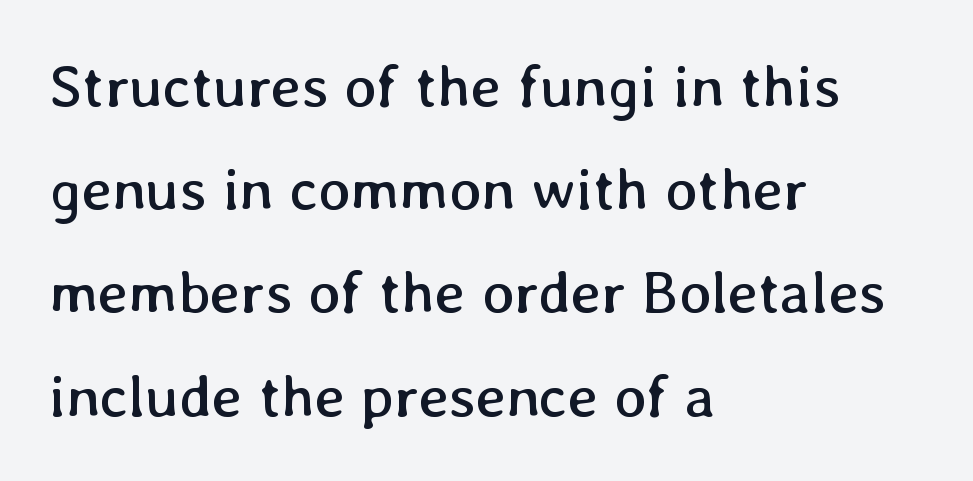
Q: Is the text bold? A: No.
Q: Is the text italic (slanted)? A: No, it is upright.
Q: Is the text underlined? A: No.
Q: How is the paragraph aligned? A: Left-aligned.
Q: Is the spacing between letters normal or unusually wide? A: Normal.
Q: Width (condensed, normal, or wide)? A: Normal.
Q: Stroke contrast? A: Low.
Q: x-height? A: Medium.
Q: Monospaced? A: No.
